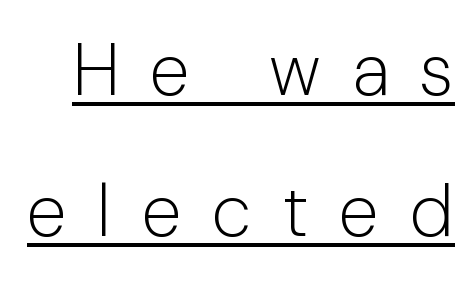
Q: Is the text bold? A: No.
Q: Is the text italic (slanted)? A: No, it is upright.
Q: Is the typeface a serif or a sans-serif typeface? A: Sans-serif.
Q: Is the text underlined? A: Yes.
Q: Is the spacing between letters normal or unusually wide? A: Unusually wide.
Q: Is the spacing between lines tight, normal or loose? A: Loose.
Q: Width (condensed, normal, or wide)? A: Normal.
Q: Stroke contrast? A: Low.
Q: x-height? A: Medium.
Q: Monospaced? A: No.
